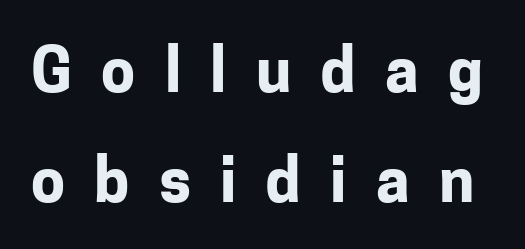
The image shows 61 px bold sans-serif type, upright; set line spacing 1.8x, unusually wide letter spacing (+0.48 em), not underlined; low stroke contrast and a medium x-height.
